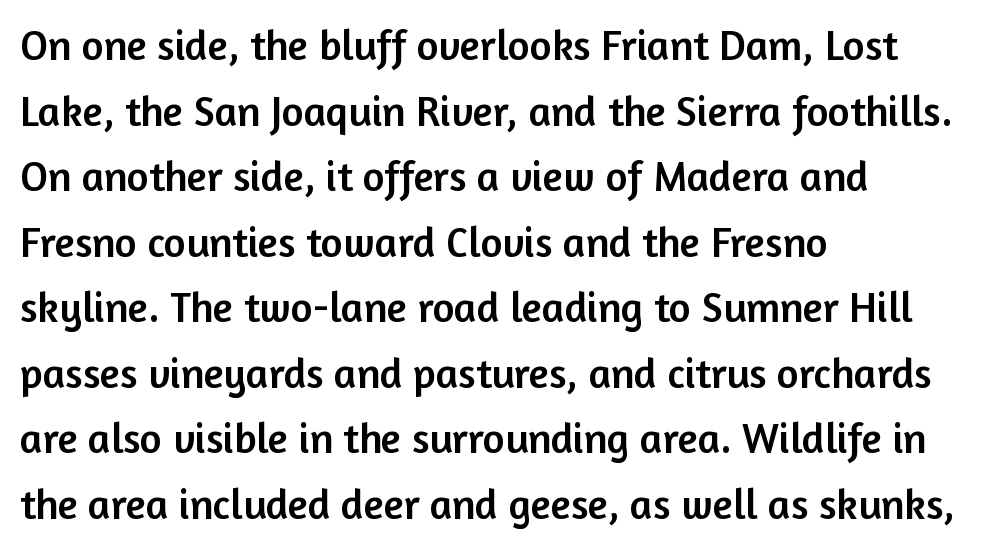
{"serif": "no", "italic": "no", "width": "normal", "stroke_contrast": "low", "x_height": "medium", "monospaced": "no", "underline": "no", "align": "left", "line_spacing": "normal", "line_spacing_ratio": 1.56, "letter_spacing": "normal", "letter_spacing_em": 0.0, "glyph_px": 42}
